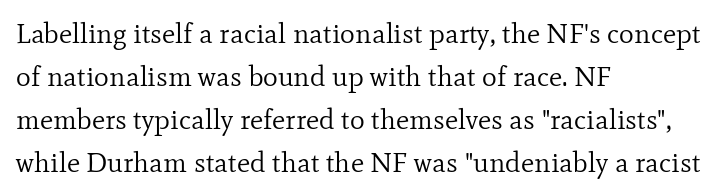
Plain, unruled lines of type. Characters follow at the spacing the type designer built in. Varying glyph widths throughout — classic text-font behaviour. Posture: straight, roman, zero tilt.
